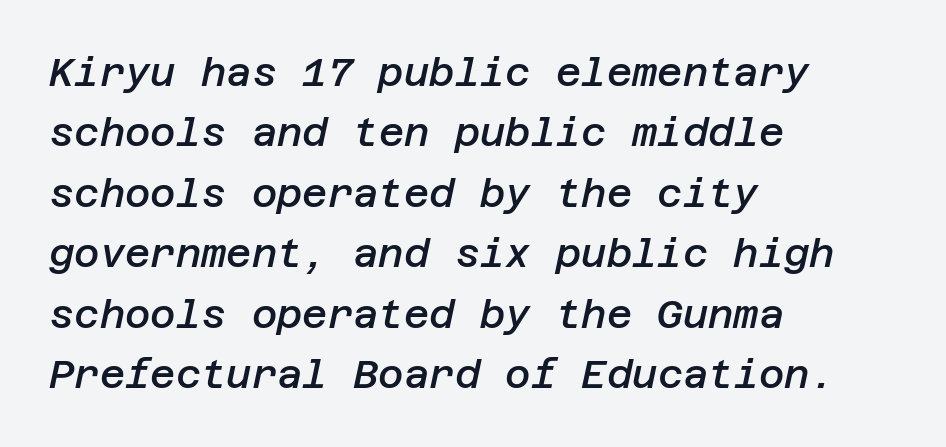
{"italic": "yes", "lean": "right", "slant_degrees": 12, "bold": "semi", "weight": "semibold", "width": "normal", "stroke_contrast": "low", "x_height": "large", "underline": "no", "align": "left", "line_spacing": "normal", "line_spacing_ratio": 1.55, "letter_spacing": "normal", "letter_spacing_em": 0.0, "glyph_px": 39}
